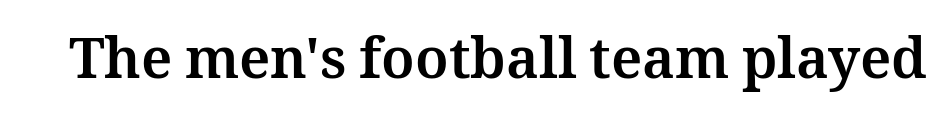
Q: Is the text bold? A: Yes.
Q: Is the text italic (slanted)? A: No, it is upright.
Q: Is the text underlined? A: No.
Q: Is the spacing between letters normal or unusually wide? A: Normal.
Q: Width (condensed, normal, or wide)? A: Normal.
Q: Stroke contrast? A: Medium.
Q: x-height? A: Medium.
Q: Monospaced? A: No.
